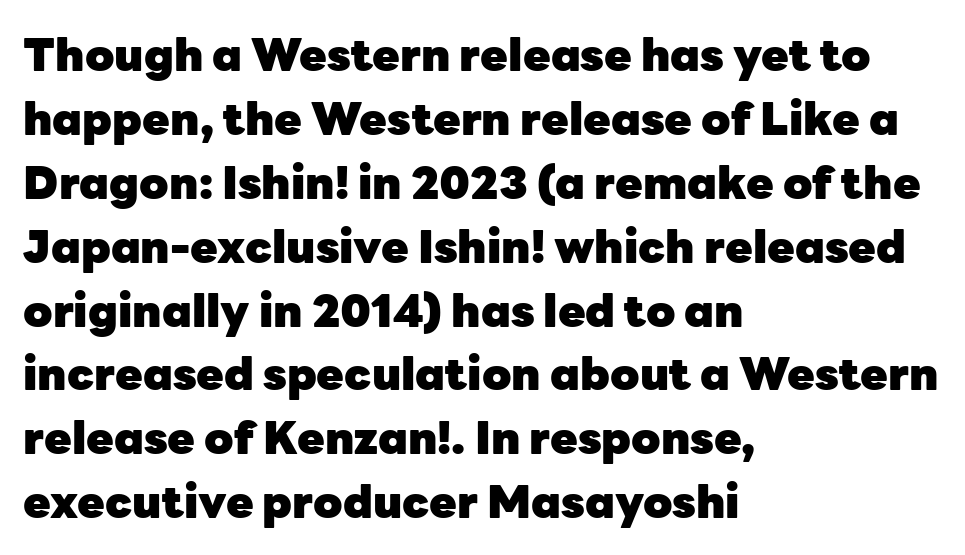
Q: Is the text bold? A: Yes.
Q: Is the text italic (slanted)? A: No, it is upright.
Q: Is the typeface a serif or a sans-serif typeface? A: Sans-serif.
Q: Is the text underlined? A: No.
Q: How is the paragraph aligned? A: Left-aligned.
Q: Is the spacing between letters normal or unusually wide? A: Normal.
Q: Is the spacing between lines tight, normal or loose? A: Normal.
Q: Width (condensed, normal, or wide)? A: Normal.
Q: Stroke contrast? A: Low.
Q: x-height? A: Medium.
Q: Monospaced? A: No.
